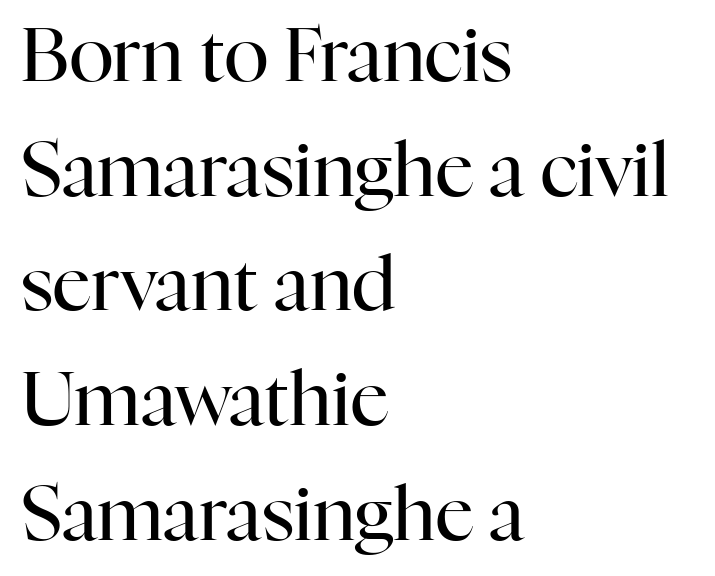
Descenders are the only things crossing below the line. A normal amount of white space separates one row of letters from the next. Here the designer chose a conventional face with non-uniform glyph widths. Every character sits straight up, as roman type does. Horizontal alignment here is leftward, the default for most running prose.
